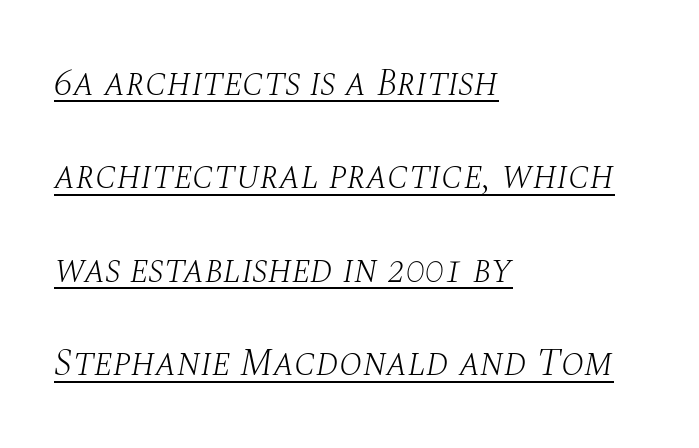
The image shows 38 px light serif type, italic (leaning right); set left-aligned, loose line spacing (2.46x), normal letter spacing, underlined; medium stroke contrast and a large x-height.
